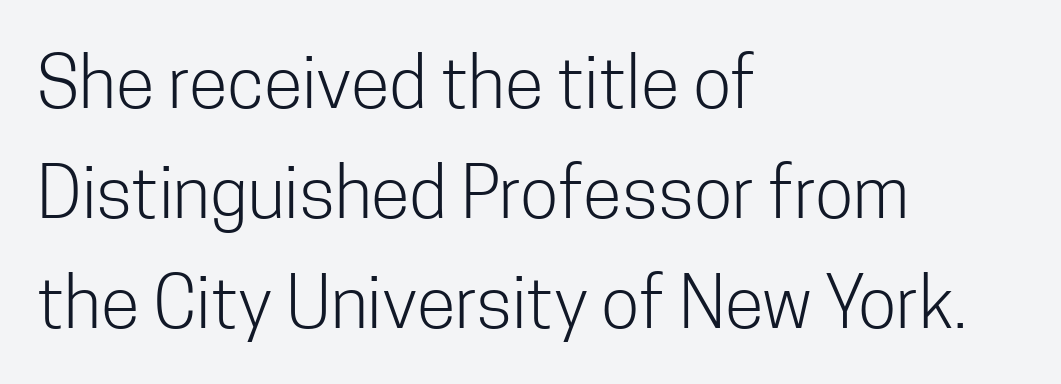
The image shows 71 px light, condensed sans-serif type, upright; set left-aligned, normal line spacing (1.55x), normal letter spacing, not underlined; low stroke contrast and a medium x-height.
